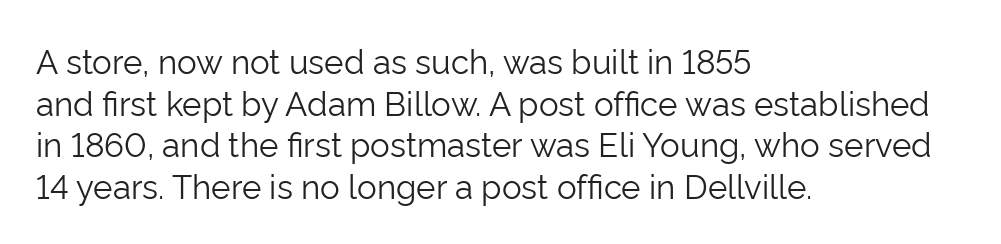
{"serif": "no", "italic": "no", "bold": "no", "weight": "light", "width": "normal", "stroke_contrast": "low", "x_height": "medium", "monospaced": "no", "underline": "no", "align": "left", "line_spacing": "normal", "line_spacing_ratio": 1.26, "letter_spacing": "normal", "letter_spacing_em": 0.0, "glyph_px": 33}
